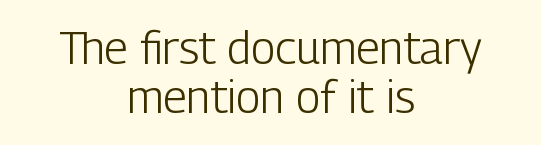
This sample trades vertical openness for compactness between lines. No letter is thick-stroked: the sample isn't bold. Words float on clear page, feet unadorned. Grotesque or geometric, the face here clearly has no serifs. The rendering uses natural spacing where letterforms have individual widths. There is no visible air inserted between adjacent glyphs.
